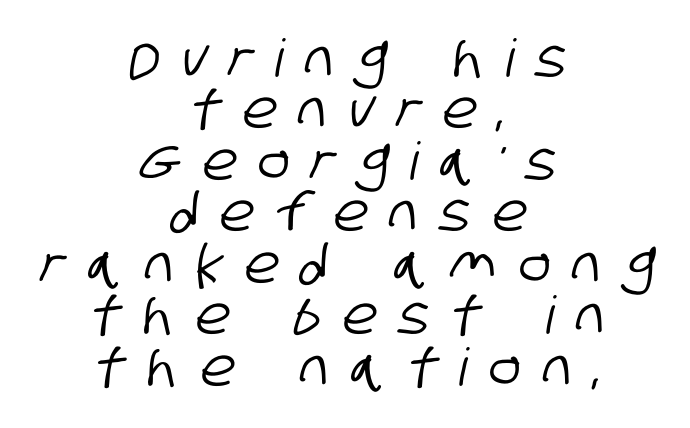
{"serif": "no", "width": "condensed", "stroke_contrast": "low", "x_height": "large", "monospaced": "no", "underline": "no", "align": "center", "line_spacing": "tight", "line_spacing_ratio": 0.99, "letter_spacing": "wide", "letter_spacing_em": 0.43, "glyph_px": 52}
